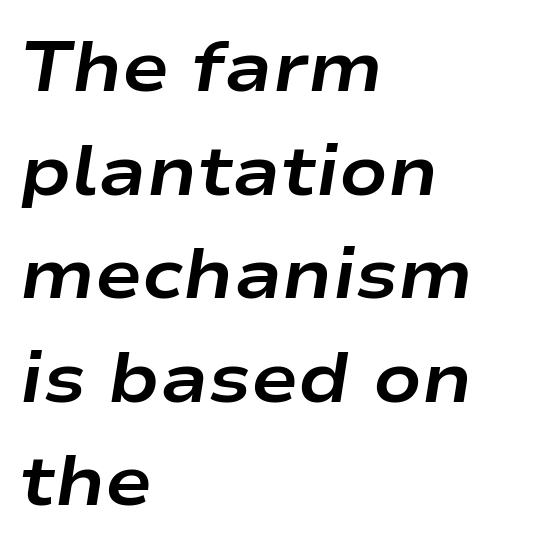
The face used here is rendered with its standard letterfit. A typesetter would call this proportional, since set widths differ per character. An italicized treatment has been applied to the whole sample. Vertically, the passage feels balanced, rows spaced as you'd expect.
